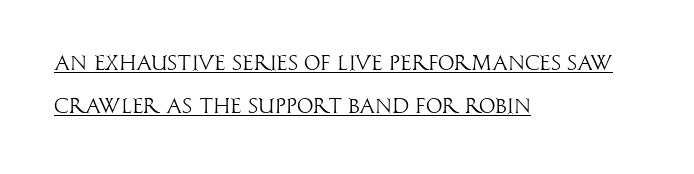
Q: Is the text bold? A: No.
Q: Is the text italic (slanted)? A: No, it is upright.
Q: Is the text underlined? A: Yes.
Q: How is the paragraph aligned? A: Left-aligned.
Q: Is the spacing between letters normal or unusually wide? A: Normal.
Q: Is the spacing between lines tight, normal or loose? A: Loose.
